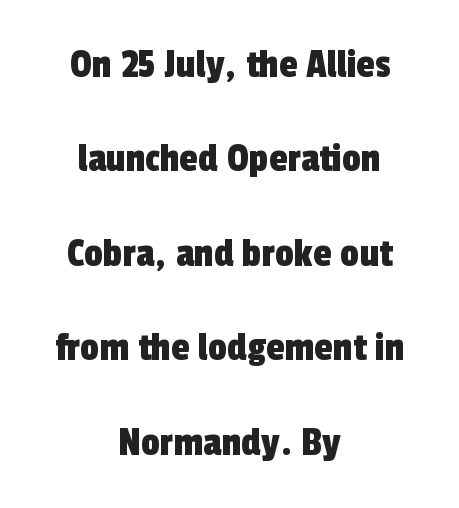
Q: Is the typeface a serif or a sans-serif typeface? A: Sans-serif.
Q: Is the text underlined? A: No.
Q: How is the paragraph aligned? A: Centered.
Q: Is the spacing between letters normal or unusually wide? A: Normal.
Q: Is the spacing between lines tight, normal or loose? A: Loose.
Q: Width (condensed, normal, or wide)? A: Condensed.
Q: x-height? A: Medium.
Q: Monospaced? A: No.
